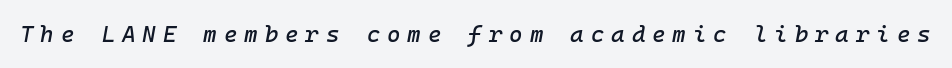
Looking at the ascenders, they clearly lean. Glance below the letters and you will spot only blank space. The face used here is rendered with a markedly widened letterfit.
